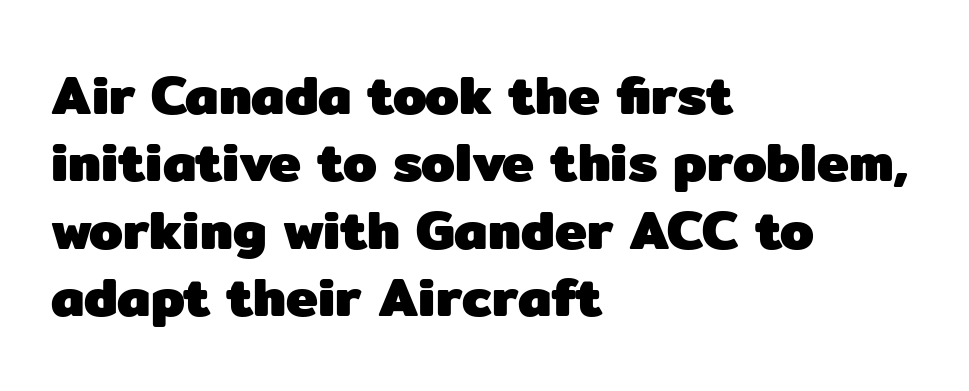
{"serif": "no", "italic": "no", "bold": "yes", "weight": "heavy", "width": "normal", "stroke_contrast": "low", "x_height": "medium", "monospaced": "no", "underline": "no", "align": "left", "line_spacing": "normal", "line_spacing_ratio": 1.25, "letter_spacing": "normal", "letter_spacing_em": 0.0, "glyph_px": 54}
